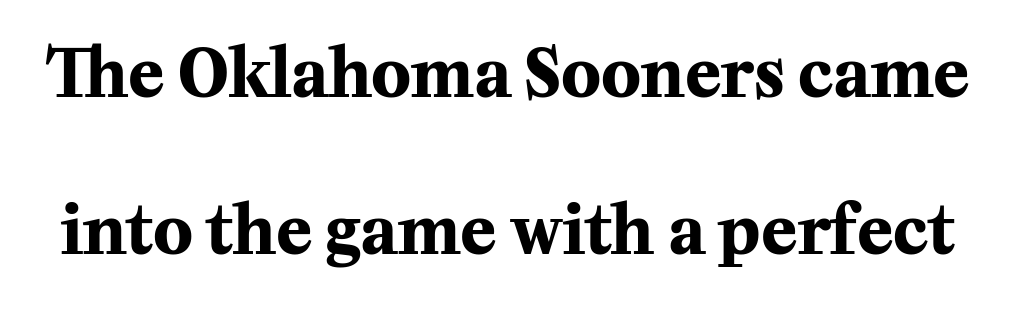
Q: Is the text bold? A: Yes.
Q: Is the text italic (slanted)? A: No, it is upright.
Q: Is the typeface a serif or a sans-serif typeface? A: Serif.
Q: Is the text underlined? A: No.
Q: Is the spacing between letters normal or unusually wide? A: Normal.
Q: Is the spacing between lines tight, normal or loose? A: Loose.
Q: Width (condensed, normal, or wide)? A: Normal.
Q: Stroke contrast? A: Medium.
Q: x-height? A: Medium.
Q: Monospaced? A: No.
